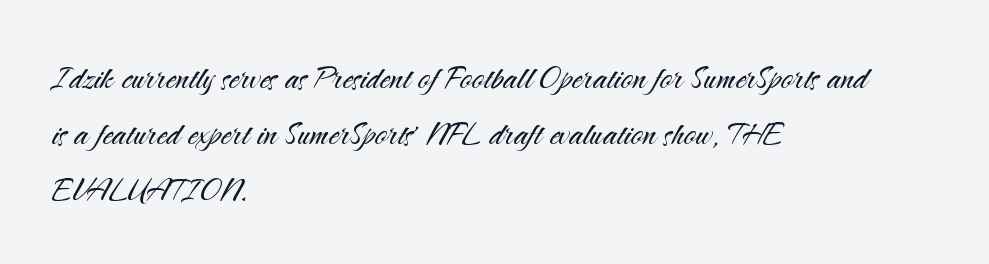
Q: Is the text bold? A: No.
Q: Is the text italic (slanted)? A: Yes.
Q: Is the typeface a serif or a sans-serif typeface? A: Sans-serif.
Q: Is the text underlined? A: No.
Q: How is the paragraph aligned? A: Left-aligned.
Q: Is the spacing between letters normal or unusually wide? A: Normal.
Q: Is the spacing between lines tight, normal or loose? A: Normal.
Q: Width (condensed, normal, or wide)? A: Normal.
Q: Stroke contrast? A: Medium.
Q: x-height? A: Small.
Q: Monospaced? A: No.
